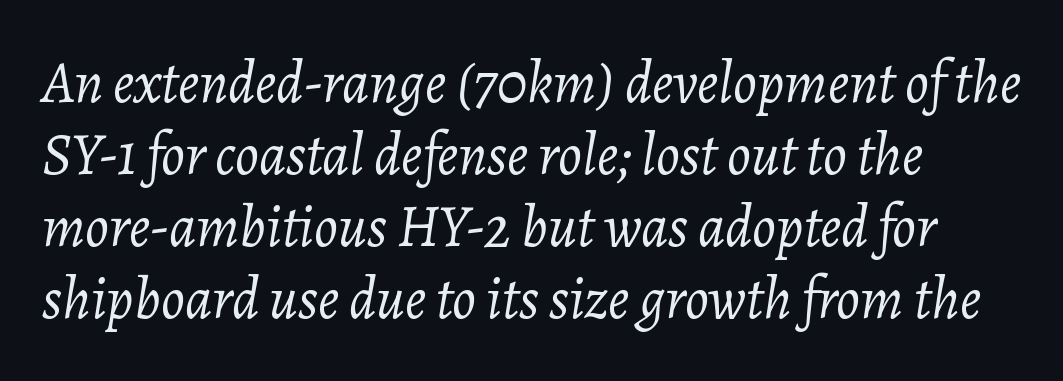
The image shows 59 px light type, italic (leaning right); set line spacing 1.22x, normal letter spacing, not underlined; low stroke contrast and a medium x-height.
